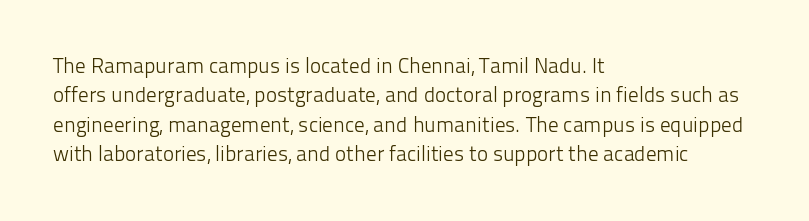
A clean baseline with only descenders dipping below it. If you drew a line through each stem, it would be perfectly vertical. Honestly, the row spacing looks completely unremarkable. Is this a heavy cut? Hardly; it is regular or lighter.
